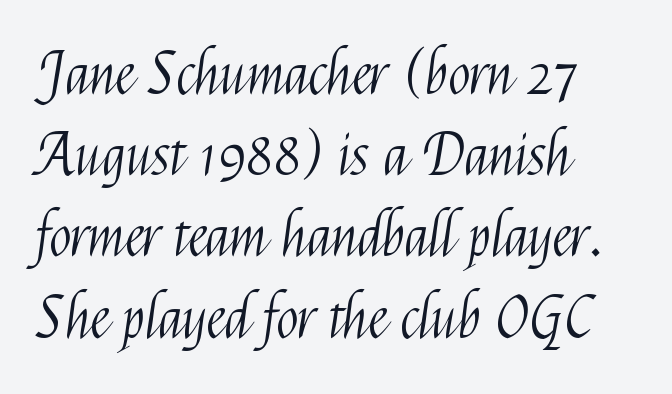
{"serif": "no", "bold": "no", "weight": "light", "width": "condensed", "stroke_contrast": "medium", "x_height": "medium", "monospaced": "no", "underline": "no", "align": "left", "line_spacing": "normal", "line_spacing_ratio": 1.4, "letter_spacing": "normal", "letter_spacing_em": 0.0, "glyph_px": 58}
